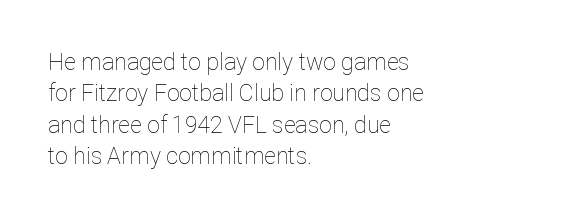
The image shows 23 px text type, upright; set left-aligned, normal line spacing (1.36x), normal letter spacing, not underlined.
